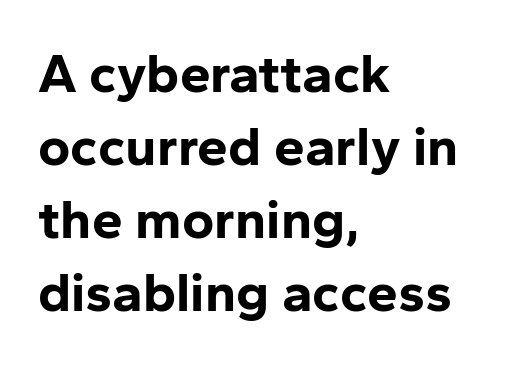
The image shows 55 px bold sans-serif type, upright; set left-aligned, normal line spacing (1.33x), normal letter spacing, not underlined; low stroke contrast and a medium x-height.
